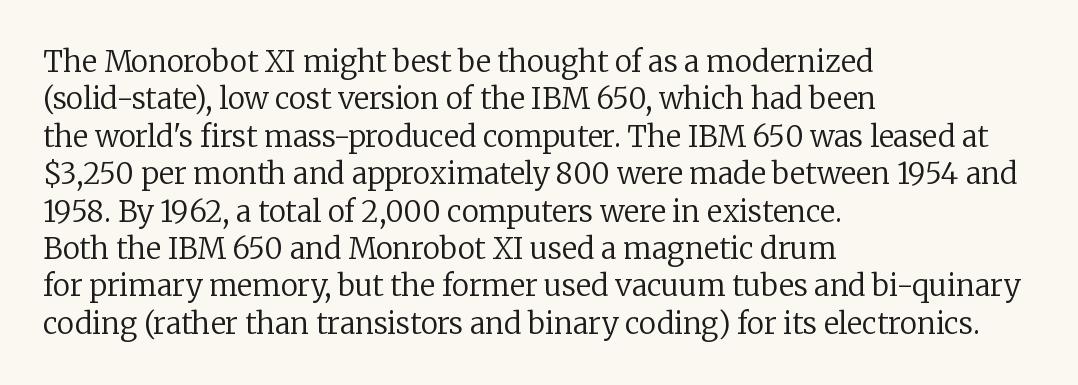
Nothing unusual about the tracking: characters are spaced as the font intends. In terms of leading, this rendering sits right in the middle. The strokes carry an ordinary text weight at most. The lettering stays uniformly vertical, giving the passage a roman look.
